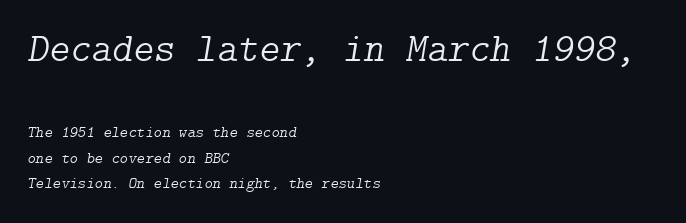
In CSS terms this would be text-align: left. The strokes carry an ordinary text weight at most. The passage shown is typeset with a serif family. Caption: standard tracking, unaltered.
